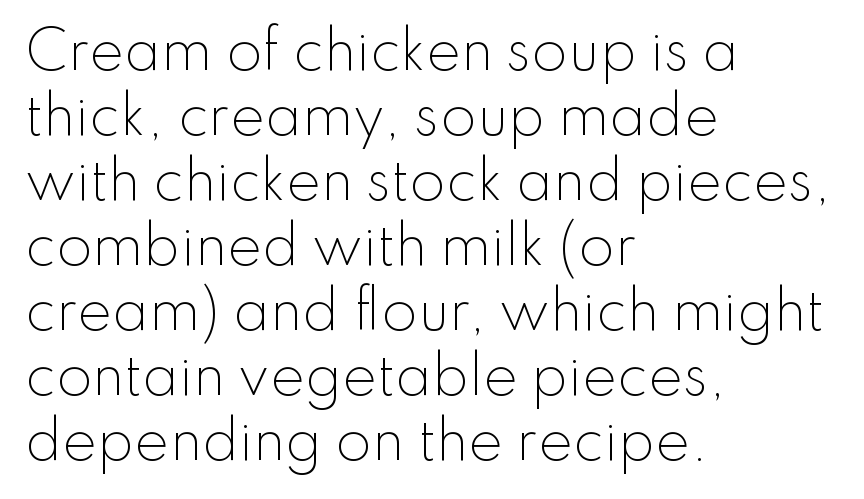
Q: Is the text bold? A: No.
Q: Is the text italic (slanted)? A: No, it is upright.
Q: Is the typeface a serif or a sans-serif typeface? A: Sans-serif.
Q: Is the text underlined? A: No.
Q: How is the paragraph aligned? A: Left-aligned.
Q: Is the spacing between letters normal or unusually wide? A: Normal.
Q: Is the spacing between lines tight, normal or loose? A: Normal.
Q: Width (condensed, normal, or wide)? A: Normal.
Q: Stroke contrast? A: Low.
Q: x-height? A: Small.
Q: Monospaced? A: No.
